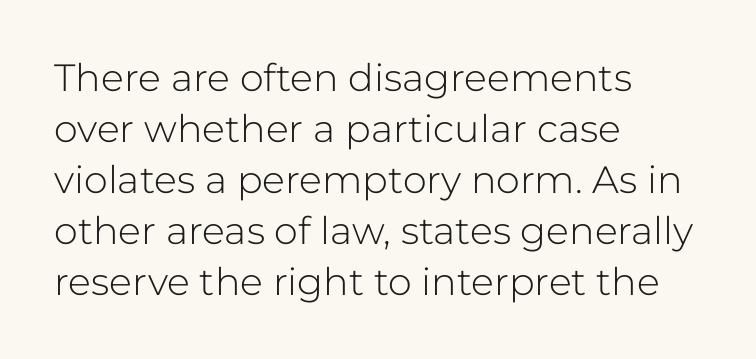
This rendering features lettering with no underline. A typesetter would call this proportional, since set widths differ per character. Check where the strokes stop: nothing finishes them off — pure sans. Typeset ragged right — the left edge is the straight one. In terms of leading, this rendering sits right in the middle. The strokes are not fattened; the text isn't bold.
